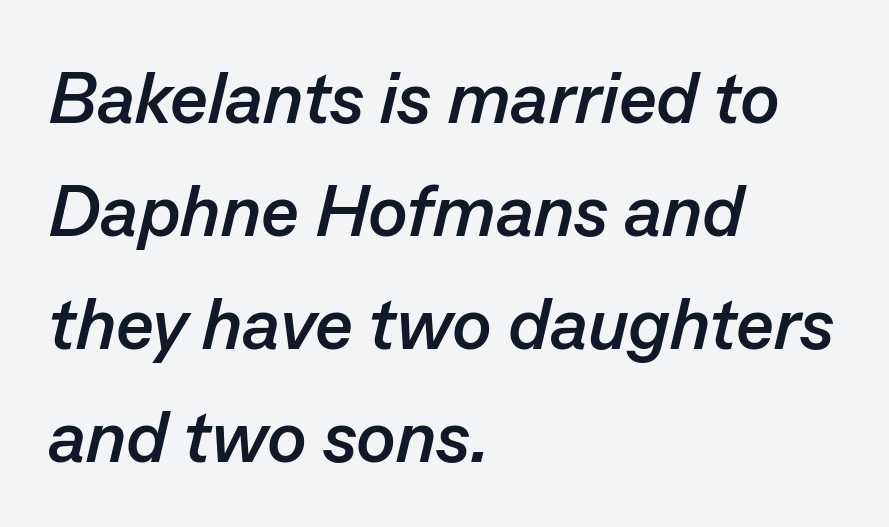
The text block is weighted toward the left margin, trailing off unevenly rightward. Each word holds together tightly as a unit, with standard inter-letter gaps. Stroke thickness is high; the sample reads as a true bold. The font's italic variant was chosen for this text. Rows of type keep a routine distance in the vertical direction. The space beneath each line is pristine and unruled.
